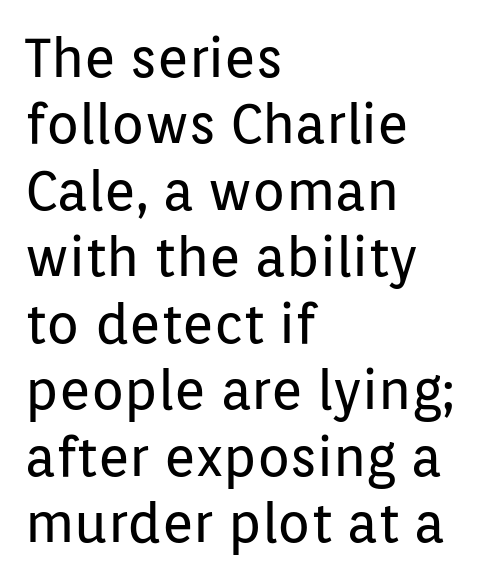
{"serif": "no", "italic": "no", "bold": "no", "weight": "regular", "width": "normal", "stroke_contrast": "low", "x_height": "medium", "monospaced": "no", "underline": "no", "align": "left", "line_spacing_ratio": 1.23, "letter_spacing": "normal", "letter_spacing_em": 0.0, "glyph_px": 54}
